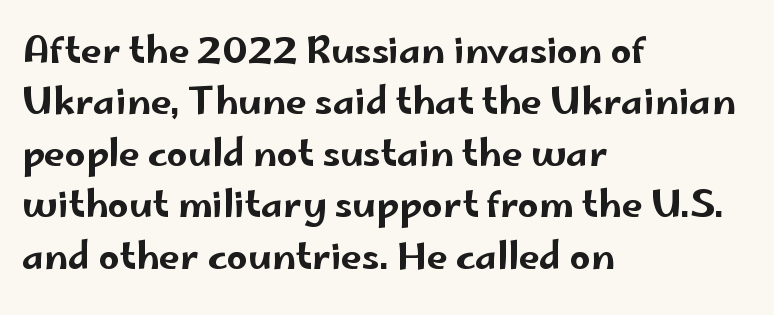
Q: Is the text italic (slanted)? A: No, it is upright.
Q: Is the typeface a serif or a sans-serif typeface? A: Sans-serif.
Q: Is the text underlined? A: No.
Q: How is the paragraph aligned? A: Left-aligned.
Q: Is the spacing between letters normal or unusually wide? A: Normal.
Q: Is the spacing between lines tight, normal or loose? A: Normal.
Q: Width (condensed, normal, or wide)? A: Wide.
Q: Stroke contrast? A: Low.
Q: x-height? A: Small.
Q: Monospaced? A: No.
